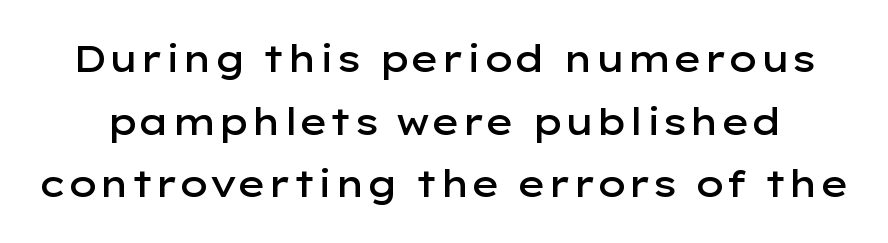
{"serif": "no", "italic": "no", "bold": "semi", "weight": "semibold", "width": "wide", "stroke_contrast": "low", "x_height": "medium", "monospaced": "no", "underline": "no", "line_spacing_ratio": 1.74, "letter_spacing": "normal", "letter_spacing_em": 0.0, "glyph_px": 36}
